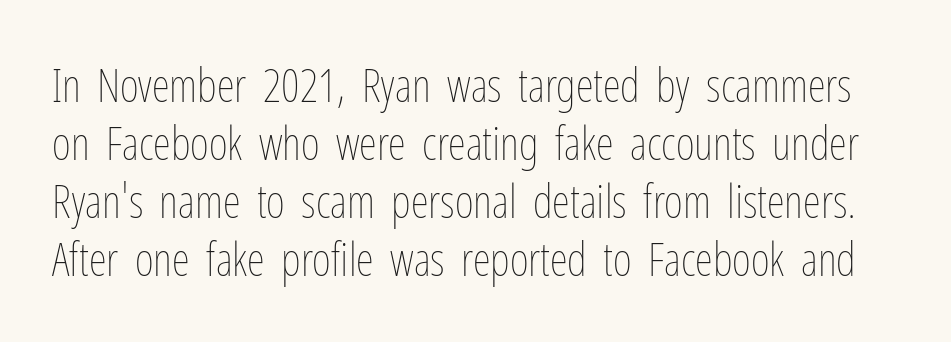
The image shows 46 px thin, condensed type, upright; set normal line spacing (1.26x), normal letter spacing, not underlined; low stroke contrast and a medium x-height.
